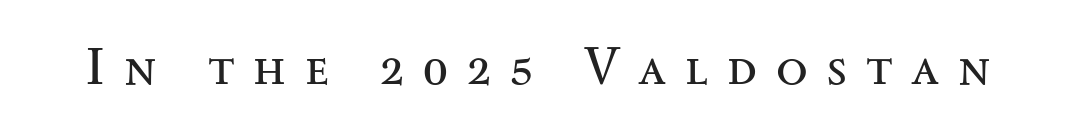
Heaviness? Minimal to ordinary, like unemphasized prose. Little horizontal feet cap the strokes, marking this as serif type. This sample has the flowing, uneven cadence of proportional lettering. Compared with typical body copy, the letter spacing here is much looser. Posture: upright roman. Descenders hang freely into open space.
